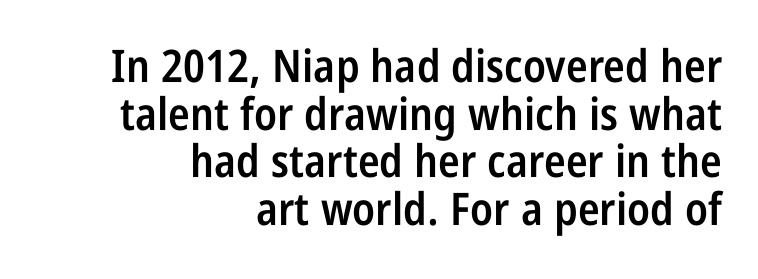
Q: Is the text bold? A: Semi-bold.
Q: Is the text italic (slanted)? A: No, it is upright.
Q: Is the typeface a serif or a sans-serif typeface? A: Sans-serif.
Q: Is the text underlined? A: No.
Q: How is the paragraph aligned? A: Right-aligned.
Q: Is the spacing between letters normal or unusually wide? A: Normal.
Q: Is the spacing between lines tight, normal or loose? A: Tight.
Q: Width (condensed, normal, or wide)? A: Condensed.
Q: Stroke contrast? A: Low.
Q: x-height? A: Large.
Q: Monospaced? A: No.
